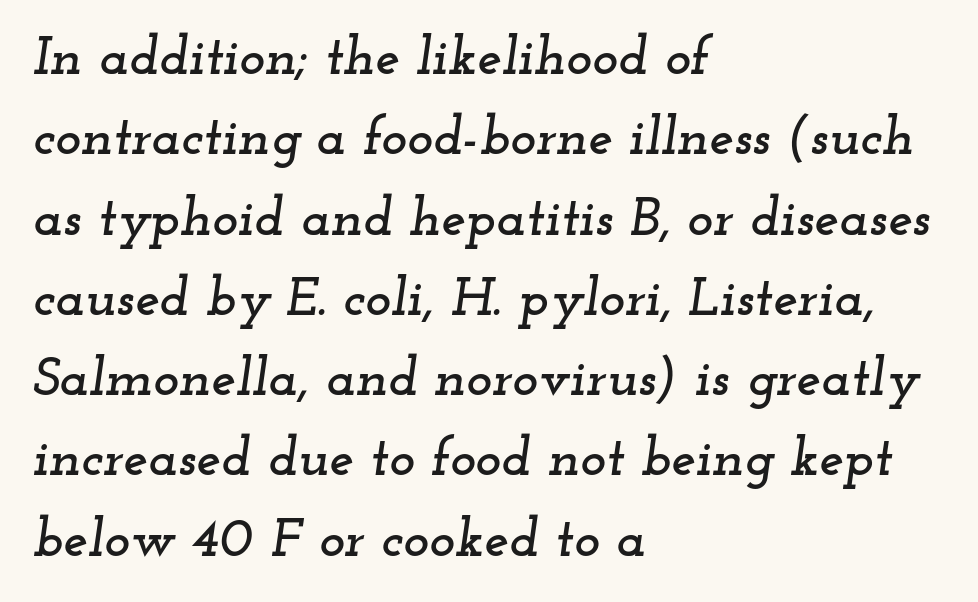
Q: Is the text italic (slanted)? A: Yes, it leans right by about 12 degrees.
Q: Is the typeface a serif or a sans-serif typeface? A: Serif.
Q: Is the text underlined? A: No.
Q: How is the paragraph aligned? A: Left-aligned.
Q: Is the spacing between letters normal or unusually wide? A: Normal.
Q: Is the spacing between lines tight, normal or loose? A: Normal.
Q: Width (condensed, normal, or wide)? A: Wide.
Q: Stroke contrast? A: Low.
Q: x-height? A: Small.
Q: Monospaced? A: No.
